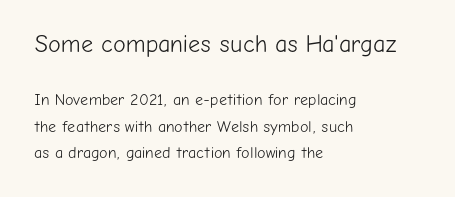
Q: Is the text bold? A: No.
Q: Is the text italic (slanted)? A: No, it is upright.
Q: Is the text underlined? A: No.
Q: How is the paragraph aligned? A: Left-aligned.
Q: Is the spacing between letters normal or unusually wide? A: Normal.
Q: Is the spacing between lines tight, normal or loose? A: Normal.
Q: Which block of text is set in a larger size, the first (top) or the second (bottom)? A: The first (top) one.
